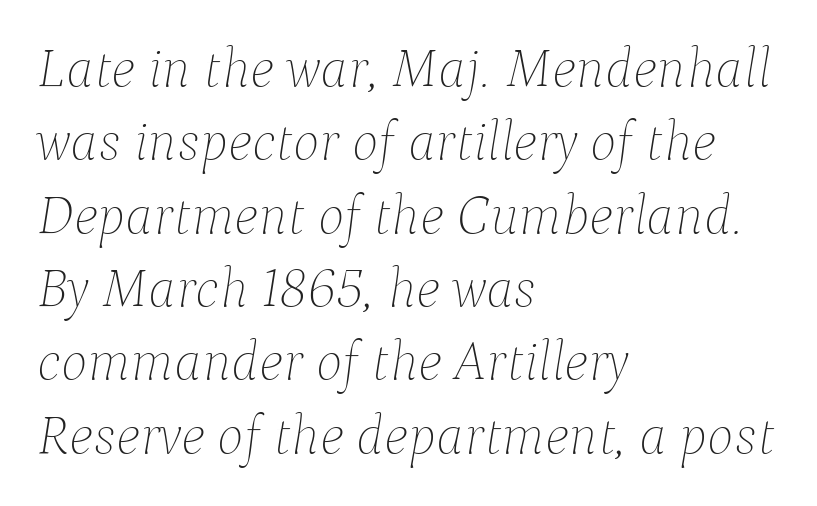
Q: Is the text bold? A: No.
Q: Is the text italic (slanted)? A: Yes, it leans right by about 9 degrees.
Q: Is the text underlined? A: No.
Q: How is the paragraph aligned? A: Left-aligned.
Q: Is the spacing between letters normal or unusually wide? A: Normal.
Q: Is the spacing between lines tight, normal or loose? A: Normal.
Q: Width (condensed, normal, or wide)? A: Normal.
Q: Stroke contrast? A: Low.
Q: x-height? A: Medium.
Q: Monospaced? A: No.
